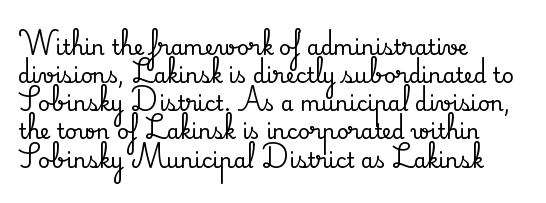
Q: Is the text italic (slanted)? A: No, it is upright.
Q: Is the text underlined? A: No.
Q: How is the paragraph aligned? A: Left-aligned.
Q: Is the spacing between letters normal or unusually wide? A: Normal.
Q: Is the spacing between lines tight, normal or loose? A: Normal.
